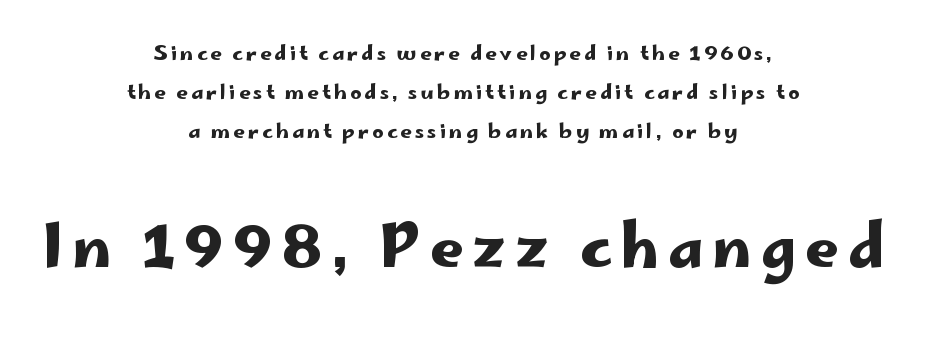
The image shows 59 px wide sans-serif type, upright; set centered, loose line spacing (1.95x), not underlined; the second (bottom) block is 2.95x larger; low stroke contrast and a small x-height.
